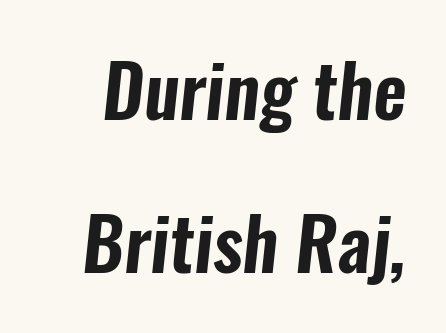
{"serif": "no", "width": "condensed", "stroke_contrast": "low", "x_height": "medium", "monospaced": "no", "underline": "no", "line_spacing": "loose", "line_spacing_ratio": 2.09, "letter_spacing": "normal", "letter_spacing_em": 0.0, "glyph_px": 73}
